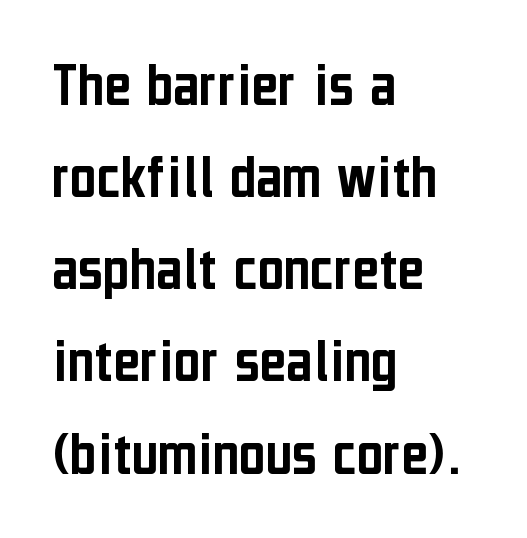
{"serif": "no", "italic": "no", "width": "condensed", "stroke_contrast": "low", "x_height": "medium", "monospaced": "no", "underline": "no", "align": "left", "line_spacing": "normal", "line_spacing_ratio": 1.44, "letter_spacing": "normal", "letter_spacing_em": 0.0, "glyph_px": 64}
